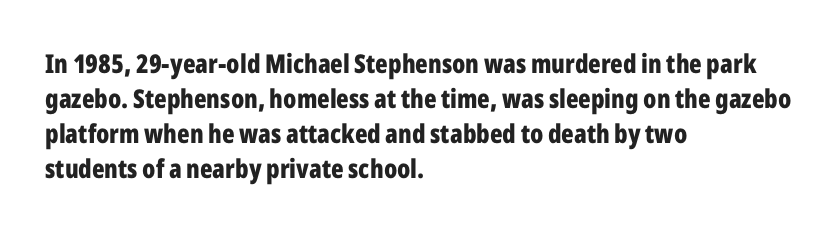
The baseline area is clear. The lines in this sample share a left origin and differ only in where they stop. The type is set solid horizontally, with unmodified tracking. Compared with typical paragraphs, the rows here are spaced about the same. Thick stems and heavy bowls — unmistakably bold. Ascenders rise straight up at ninety degrees.
